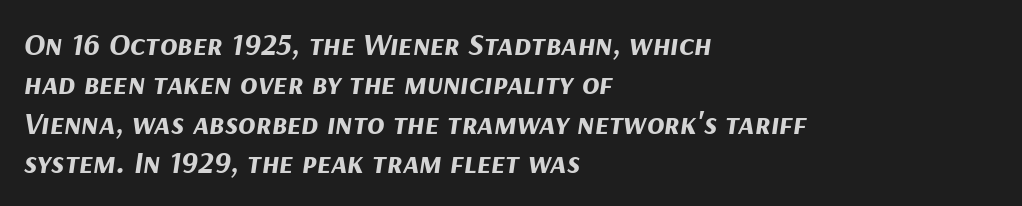
{"italic": "yes", "lean": "right", "slant_degrees": 9, "bold": "yes", "weight": "bold", "width": "normal", "stroke_contrast": "medium", "x_height": "medium", "monospaced": "no", "underline": "no", "align": "left", "line_spacing_ratio": 1.23, "letter_spacing": "normal", "letter_spacing_em": 0.0, "glyph_px": 32}
